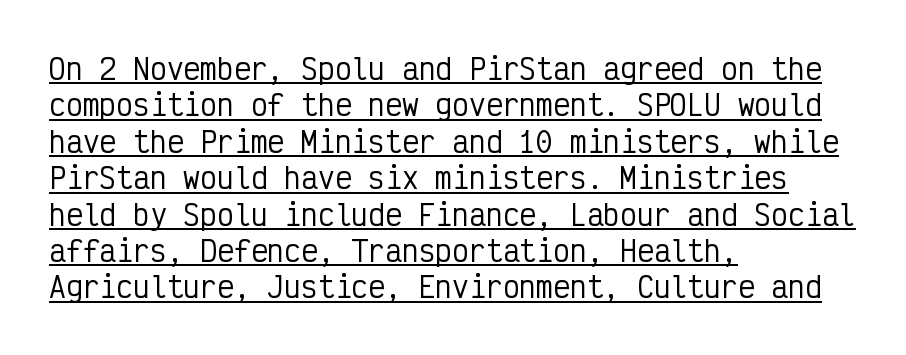
Where is the straight margin? On the left. The letters stand upright; this is a roman face. Students, note that the glyphs here touch the page at normal intervals. Looks like someone drew a line under every word here. These lines are rendered in a fixed-pitch font. One glance says typical: line gaps are just what's usual.
